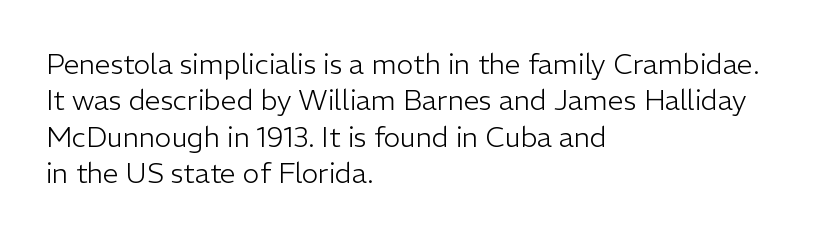
The letters stand upright; this is a roman face. A classic flush-left, rag-right setting is used for this passage. This sample has the flowing, uneven cadence of proportional lettering. Just letters on the line, the space beneath them empty. Does the type have serifs? No, each stem ends abruptly.
